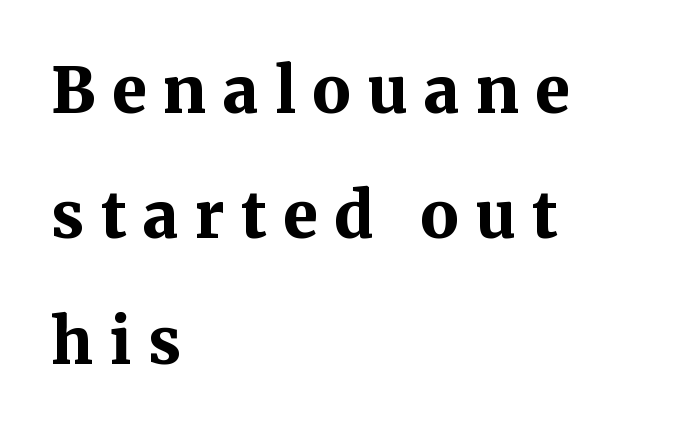
The image shows 63 px bold serif type, upright; set left-aligned, loose line spacing (1.99x), unusually wide letter spacing (+0.26 em), not underlined; medium stroke contrast and a medium x-height.
